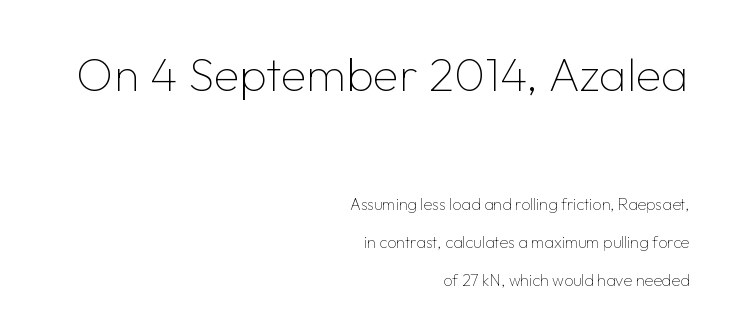
The paragraph has a hard right edge and a soft left edge. This rendering features lettering with no underline. In terms of leading, this rendering errs on the spacious side. Compared with typical body copy, the letter spacing here is the same.
